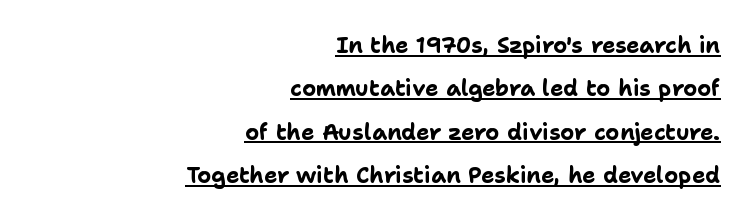
Q: Is the text bold? A: Yes.
Q: Is the text italic (slanted)? A: No, it is upright.
Q: Is the text underlined? A: Yes.
Q: How is the paragraph aligned? A: Right-aligned.
Q: Is the spacing between letters normal or unusually wide? A: Normal.
Q: Is the spacing between lines tight, normal or loose? A: Loose.
